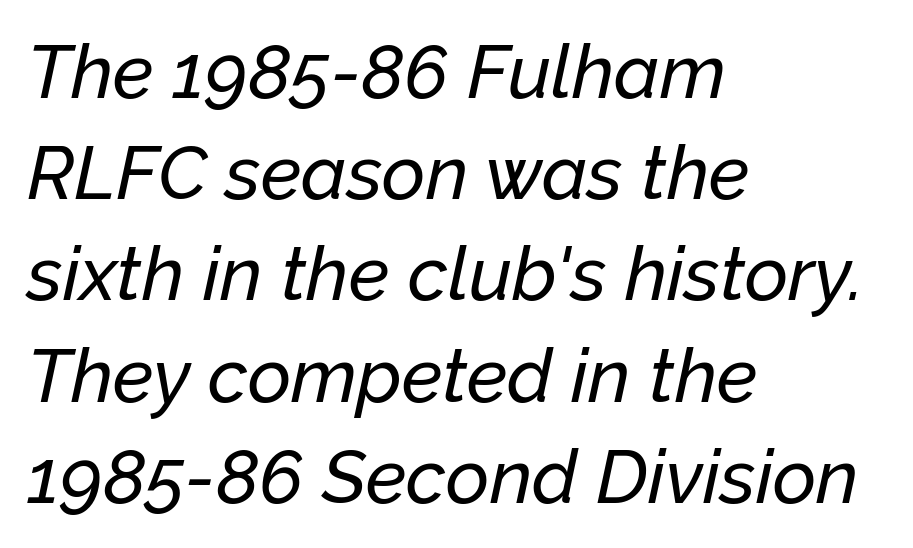
Q: Is the text italic (slanted)? A: Yes, it leans right by about 12 degrees.
Q: Is the text underlined? A: No.
Q: How is the paragraph aligned? A: Left-aligned.
Q: Is the spacing between letters normal or unusually wide? A: Normal.
Q: Is the spacing between lines tight, normal or loose? A: Normal.
Q: Width (condensed, normal, or wide)? A: Normal.
Q: Stroke contrast? A: Low.
Q: x-height? A: Medium.
Q: Monospaced? A: No.
